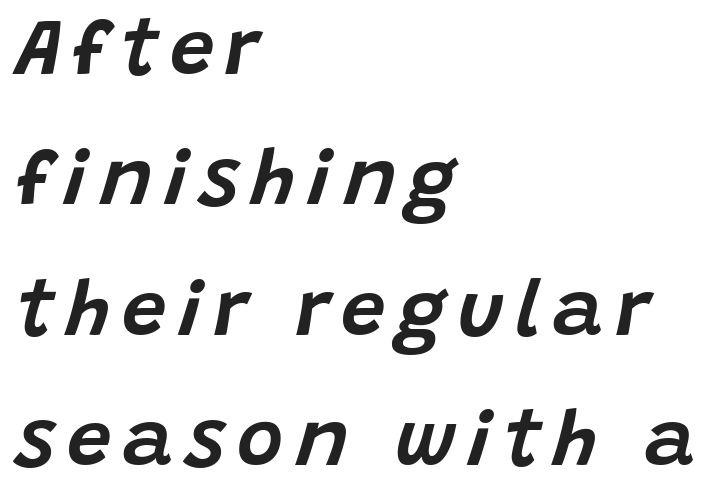
Q: Is the text italic (slanted)? A: Yes, it leans right by about 15 degrees.
Q: Is the text underlined? A: No.
Q: How is the paragraph aligned? A: Left-aligned.
Q: Is the spacing between lines tight, normal or loose? A: Normal.
Q: Width (condensed, normal, or wide)? A: Normal.
Q: Stroke contrast? A: Low.
Q: x-height? A: Large.
Q: Monospaced? A: No.
